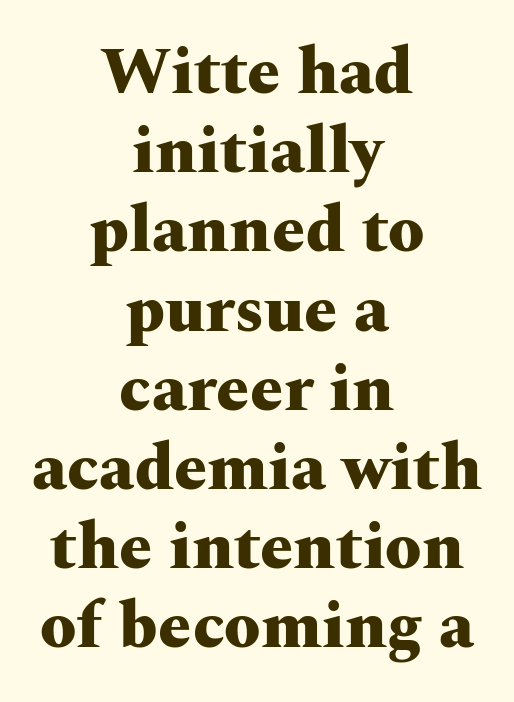
The image shows 66 px heavy, wide serif type, upright; set centered, line spacing 1.2x, normal letter spacing, not underlined; medium stroke contrast and a medium x-height.
